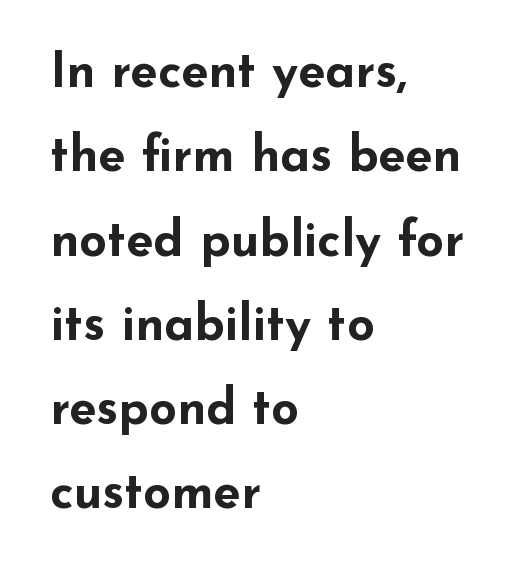
{"serif": "no", "italic": "no", "bold": "yes", "weight": "bold", "width": "wide", "stroke_contrast": "low", "x_height": "small", "monospaced": "no", "underline": "no", "align": "left", "line_spacing_ratio": 1.72, "letter_spacing": "normal", "letter_spacing_em": 0.0, "glyph_px": 49}
